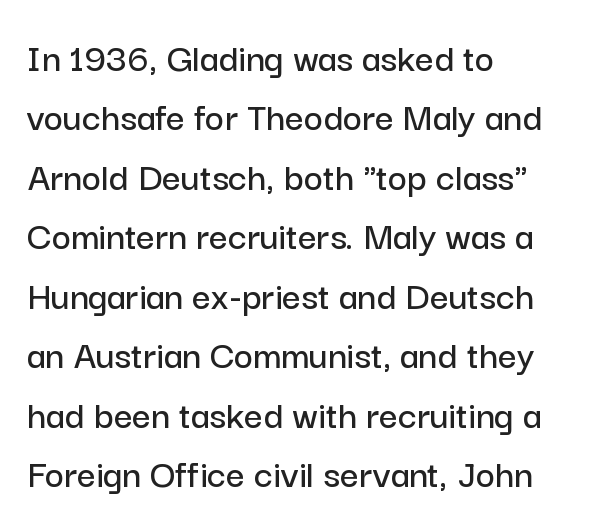
The image shows 41 px sans-serif type, upright; set left-aligned, normal line spacing (1.45x), normal letter spacing, not underlined; low stroke contrast and a medium x-height.
